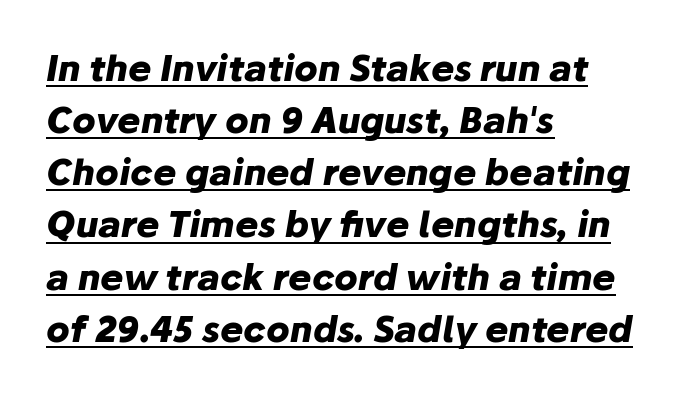
These lines were composed using italics. Honestly, the underline is the first thing you notice here. Regular leading. Its strokes are broad and dark, the hallmark of bold type. Think of a printed novel: that variable character pitch is what you see here.
